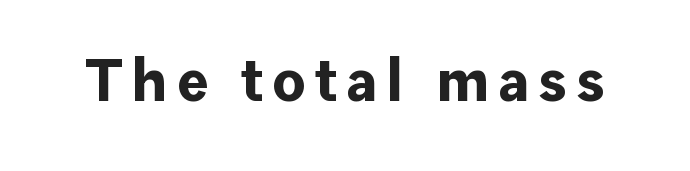
The image shows 60 px bold sans-serif type, upright; set not underlined; low stroke contrast and a medium x-height.
